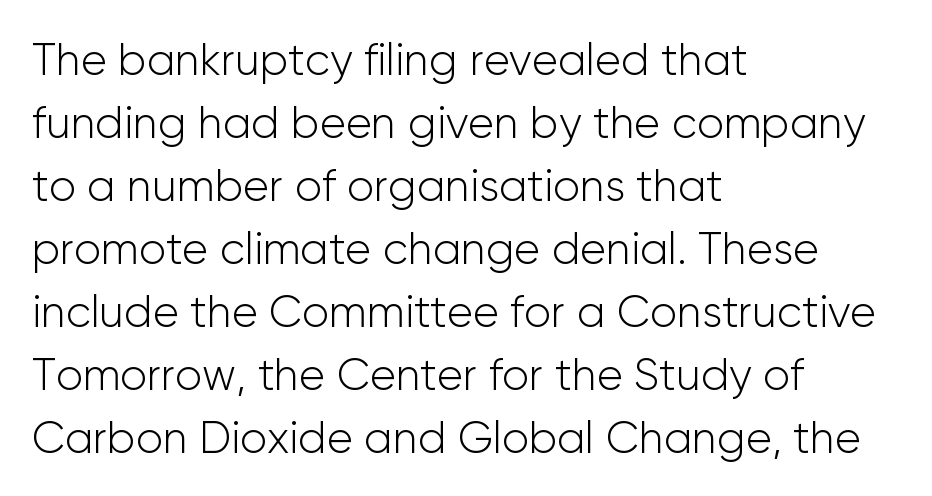
{"serif": "no", "italic": "no", "bold": "no", "weight": "light", "width": "normal", "stroke_contrast": "low", "x_height": "medium", "monospaced": "no", "underline": "no", "align": "left", "line_spacing": "normal", "line_spacing_ratio": 1.43, "letter_spacing": "normal", "letter_spacing_em": 0.0, "glyph_px": 44}
